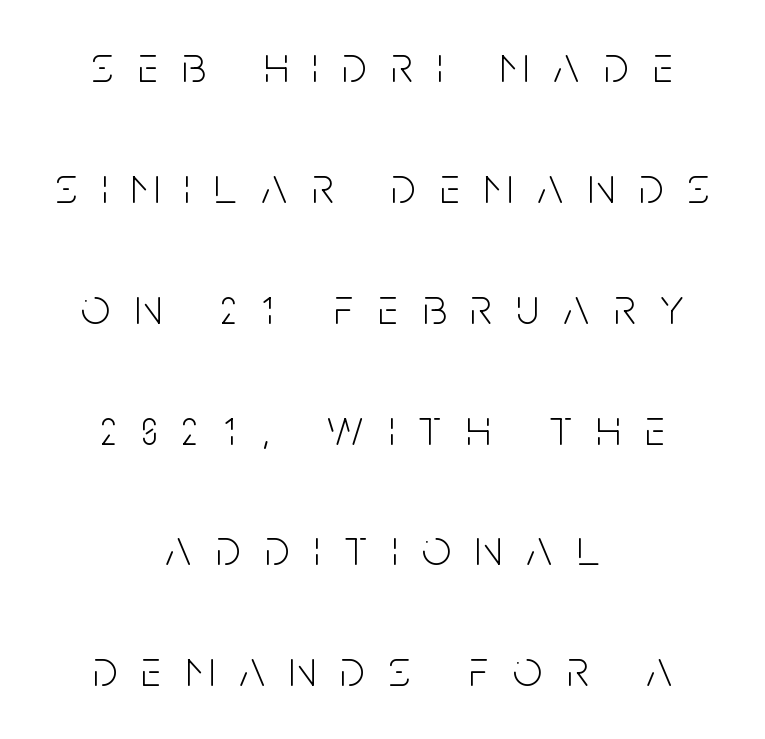
Descender tails drop into unmarked territory. Vertical strokes here are truly vertical. These lines are centered, leaving both edges ragged. Stems here are at most as thick as an everyday book face. Here the glyphs are tracked loosely, breaking word shapes into spaced letters. Is this a sans? Yes — the strokes have no serifs.
